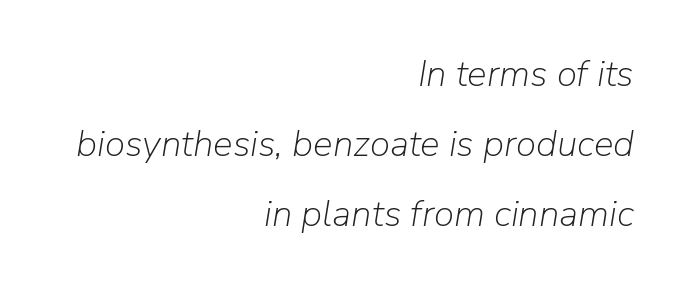
Rule under the text: the space is simply empty. The lines in this sample share a right terminus and differ only in where they begin. Vertical stems look standard width or narrower in stroke. Tracking value appears to be zero — textbook default spacing. Would a proofreader flag this as italicized? Yes.
